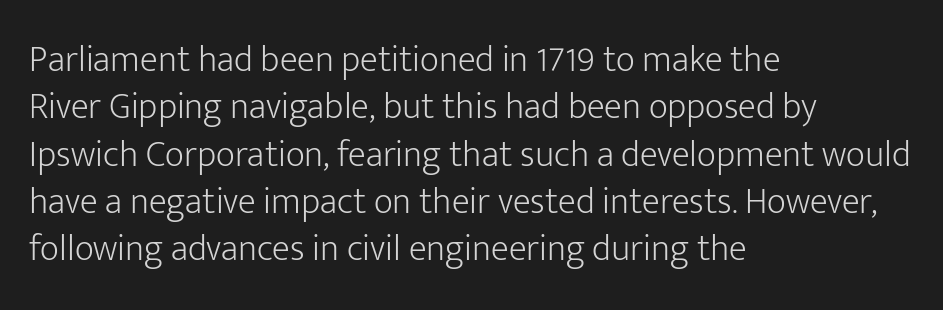
Horizontal alignment here is leftward, the default for most running prose. Is the type heavy? It reads as light-to-regular instead. Does the leading feel generous? No, just average. Do the characters align in a grid? No, the font is proportional. This sample uses plain, unmodified letter spacing.
